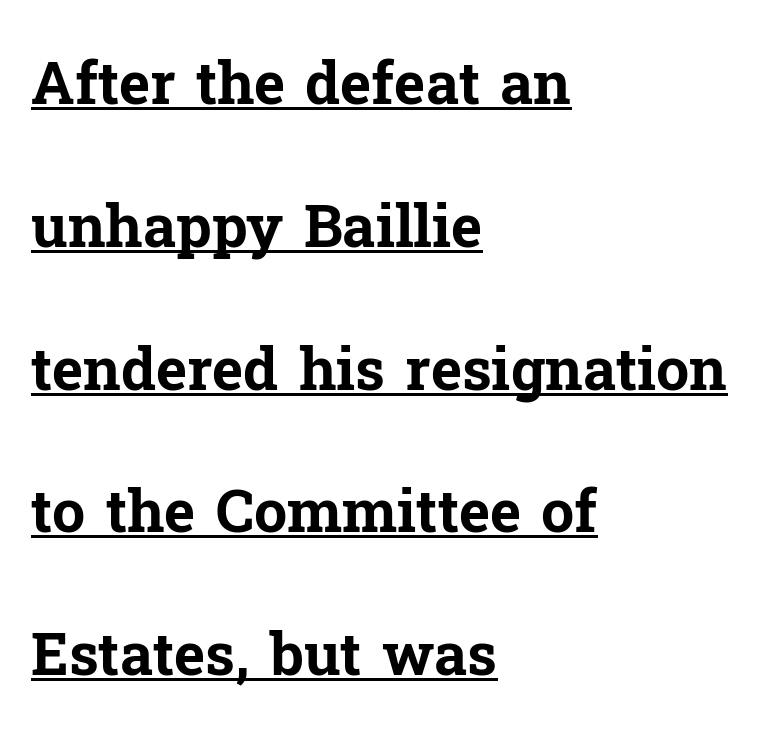
The image shows 59 px bold serif type, upright; set left-aligned, loose line spacing (2.42x), normal letter spacing, underlined; low stroke contrast and a medium x-height.
